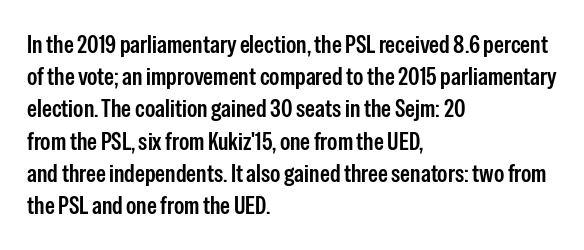
{"italic": "no", "bold": "semi", "underline": "no", "align": "left", "line_spacing": "normal", "line_spacing_ratio": 1.29, "letter_spacing": "normal", "letter_spacing_em": 0.0, "glyph_px": 25}
